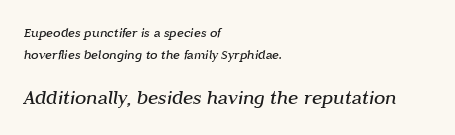
Q: Is the text bold? A: No.
Q: Is the text italic (slanted)? A: Yes, it leans right by about 10 degrees.
Q: Is the text underlined? A: No.
Q: How is the paragraph aligned? A: Left-aligned.
Q: Is the spacing between letters normal or unusually wide? A: Normal.
Q: Is the spacing between lines tight, normal or loose? A: Normal.
Q: Which block of text is set in a larger size, the first (top) or the second (bottom)? A: The second (bottom) one.
